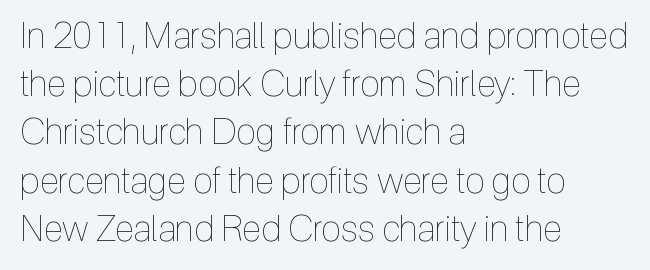
The image shows 36 px thin, condensed type, upright; set left-aligned, normal line spacing (1.34x), normal letter spacing, not underlined; a medium x-height.
